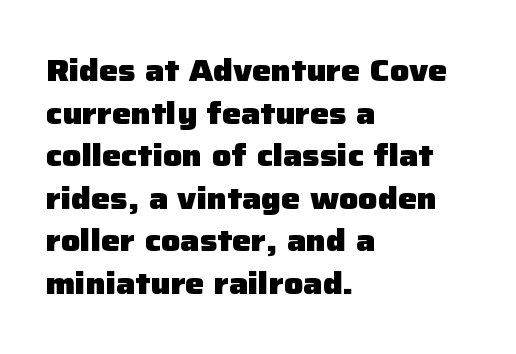
Q: Is the text bold? A: Yes.
Q: Is the text italic (slanted)? A: No, it is upright.
Q: Is the typeface a serif or a sans-serif typeface? A: Sans-serif.
Q: Is the text underlined? A: No.
Q: How is the paragraph aligned? A: Left-aligned.
Q: Is the spacing between letters normal or unusually wide? A: Normal.
Q: Is the spacing between lines tight, normal or loose? A: Normal.
Q: Width (condensed, normal, or wide)? A: Normal.
Q: Stroke contrast? A: Low.
Q: x-height? A: Medium.
Q: Monospaced? A: No.
